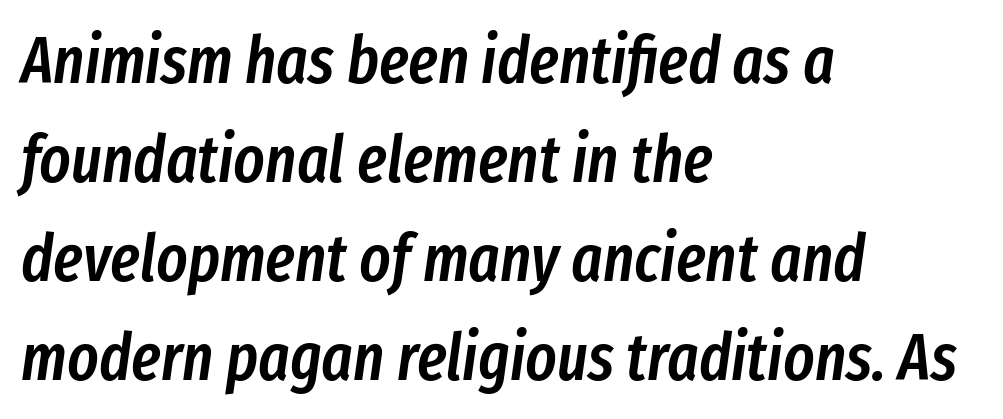
The image shows 66 px semibold, condensed type, italic (leaning right); set left-aligned, normal line spacing (1.5x), normal letter spacing, not underlined; low stroke contrast and a medium x-height.
